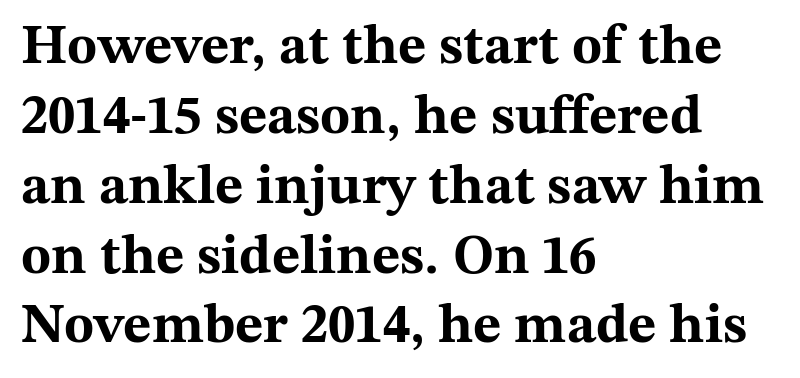
Q: Is the text bold? A: Yes.
Q: Is the text italic (slanted)? A: No, it is upright.
Q: Is the typeface a serif or a sans-serif typeface? A: Serif.
Q: Is the text underlined? A: No.
Q: How is the paragraph aligned? A: Left-aligned.
Q: Is the spacing between letters normal or unusually wide? A: Normal.
Q: Is the spacing between lines tight, normal or loose? A: Normal.
Q: Width (condensed, normal, or wide)? A: Wide.
Q: Stroke contrast? A: Medium.
Q: x-height? A: Medium.
Q: Monospaced? A: No.
